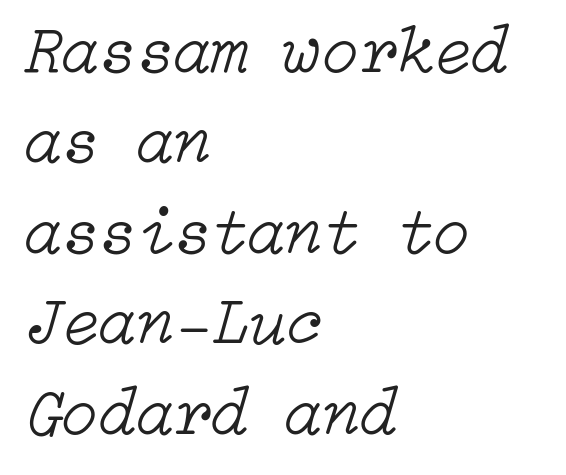
Q: Is the text bold? A: No.
Q: Is the text italic (slanted)? A: Yes, it leans right by about 15 degrees.
Q: Is the text underlined? A: No.
Q: How is the paragraph aligned? A: Left-aligned.
Q: Is the spacing between letters normal or unusually wide? A: Normal.
Q: Is the spacing between lines tight, normal or loose? A: Normal.
Q: Width (condensed, normal, or wide)? A: Normal.
Q: Stroke contrast? A: Low.
Q: x-height? A: Medium.
